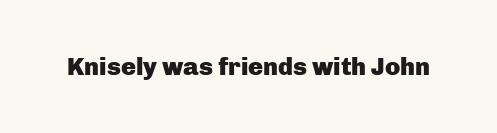
Underlining? Definitely not there. Strong, thick strokes mark this as bold type. This sample uses an upright cut, with every glyph sitting square on the baseline. A typesetter would call this zero additional tracking.
